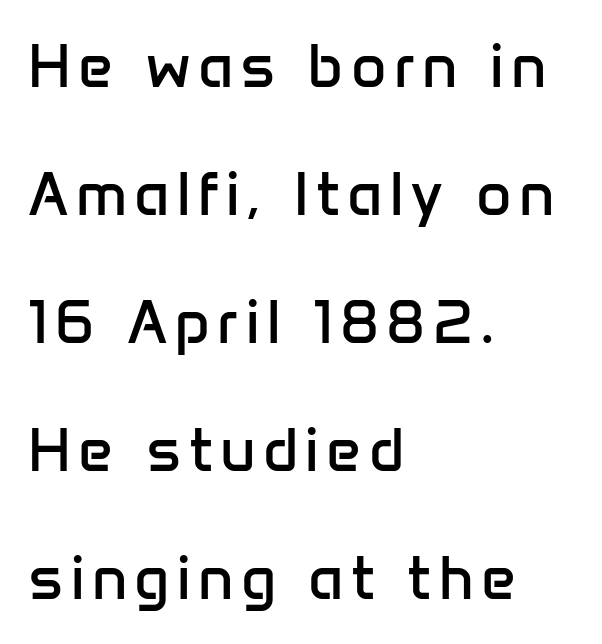
Underline: absent. These lines are rendered in a variable-pitch font. The line-height multiplier appears high, well above default. Characters remain perfectly vertical along every line.
